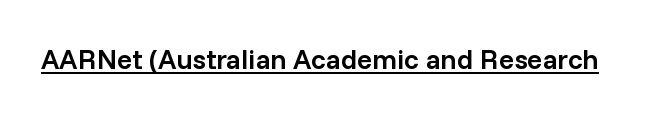
{"serif": "no", "italic": "no", "bold": "semi", "weight": "semibold", "width": "normal", "stroke_contrast": "low", "x_height": "medium", "monospaced": "no", "underline": "yes", "letter_spacing": "normal", "letter_spacing_em": 0.0, "glyph_px": 28}
